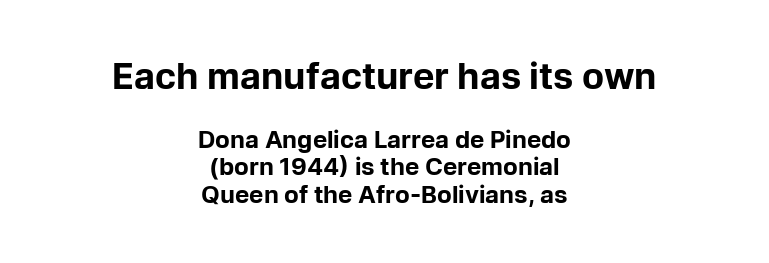
Q: Is the text bold? A: Yes.
Q: Is the text italic (slanted)? A: No, it is upright.
Q: Is the typeface a serif or a sans-serif typeface? A: Sans-serif.
Q: Is the text underlined? A: No.
Q: How is the paragraph aligned? A: Centered.
Q: Is the spacing between letters normal or unusually wide? A: Normal.
Q: Is the spacing between lines tight, normal or loose? A: Tight.
Q: Which block of text is set in a larger size, the first (top) or the second (bottom)? A: The first (top) one.
Q: Width (condensed, normal, or wide)? A: Normal.
Q: Stroke contrast? A: Low.
Q: x-height? A: Medium.
Q: Monospaced? A: No.
